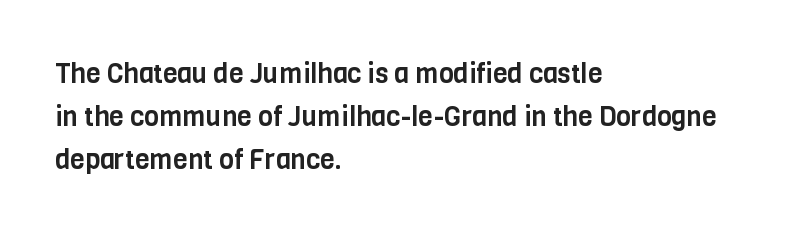
Anything drawn beneath the words? Only blank space. In terms of letterspacing, this is plain default setting. No italicization has been applied; the sample stays upright. The block of text has a typical density, with ordinary space between rows. Horizontal alignment here is leftward, the default for most running prose.
